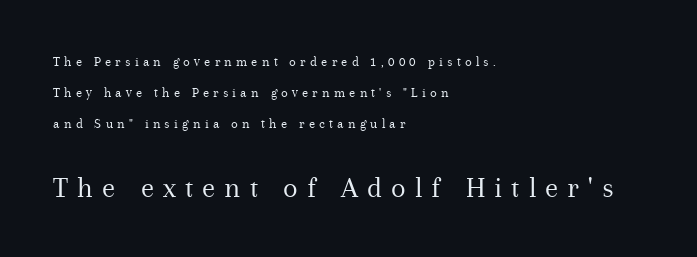
Is the stroke heavy? The answer is a plain regular-or-lighter. Ordinary non-slanted type is in use. Observe the wide spacing: letters keep a clear distance from each other. Is this a fixed-width face? No — the glyphs have proportional, varying widths.
